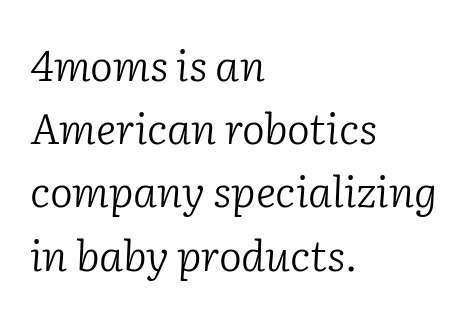
The image shows 43 px light serif type, italic (leaning right); set left-aligned, normal line spacing (1.47x), normal letter spacing, not underlined; low stroke contrast and a medium x-height.
